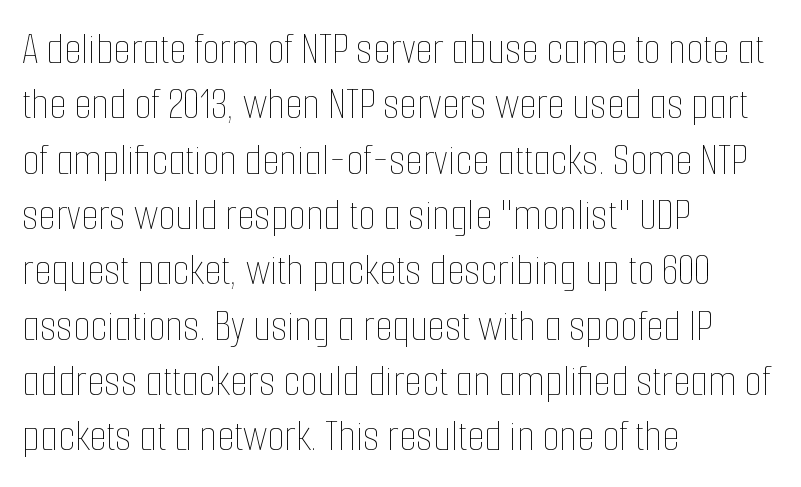
The image shows 45 px thin, condensed type, upright; set left-aligned, line spacing 1.23x, normal letter spacing, not underlined; low stroke contrast and a medium x-height.
